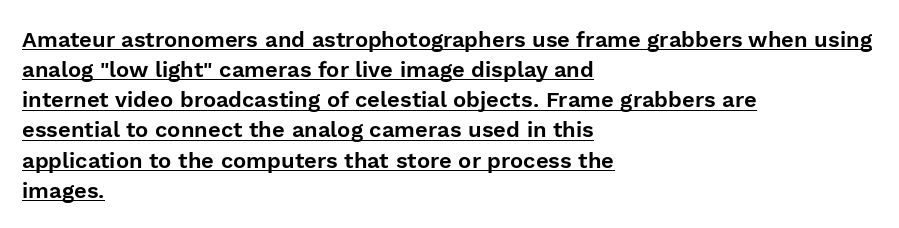
The image shows 22 px text type, upright; set left-aligned, normal line spacing (1.37x), normal letter spacing, underlined.
